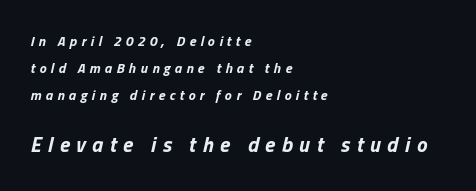
Caption: expanded tracking, letters set apart. If you drew a ruler down the left edge, every line would touch it. It's the slanting kind of type. What's the leading like? Stretched, with rows far apart. Descenders are the only things crossing below the line. Students, this is bold: see how much ink each stroke carries.
